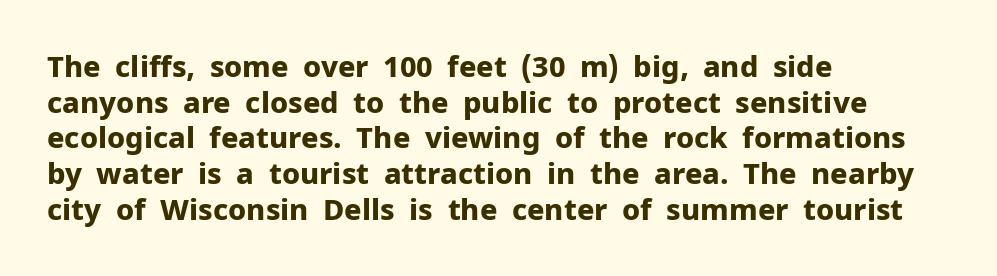
{"serif": "no", "italic": "no", "bold": "yes", "weight": "bold", "width": "normal", "stroke_contrast": "low", "x_height": "medium", "monospaced": "no", "underline": "no", "align": "left", "line_spacing_ratio": 1.23, "letter_spacing": "normal", "letter_spacing_em": 0.0, "glyph_px": 29}
